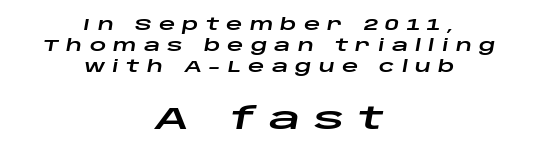
Decoration check: the copy has no underline. The face used here is rendered with a markedly widened letterfit. Posture: slanted. Here the designer chose a conventional face with non-uniform glyph widths. The line-height multiplier appears to be the usual default.
